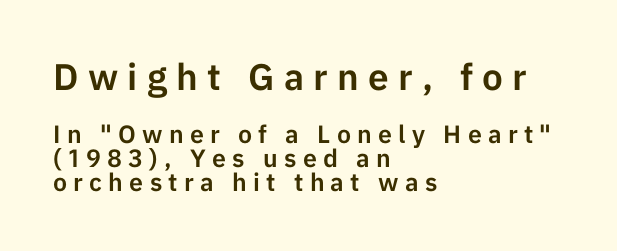
Looks like regular typesetting: each glyph gets only the width it needs. The zone under the glyphs is completely vacant. Typesetter's note — upper block bumped up in size, lower block left smaller. Every row of glyphs begins at an identical x-position on the left. Vertical spacing — tight.
